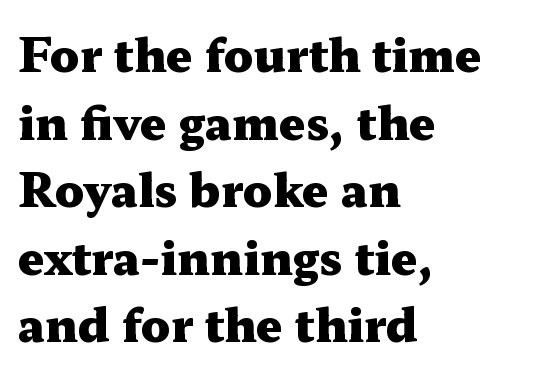
I'd call this a serif setting — the letters wear small feet. Default kerning and tracking; the words read as compact shapes. Evenly set lines give the paragraph a standard silhouette. These words are printed bold, with thick strokes throughout.
